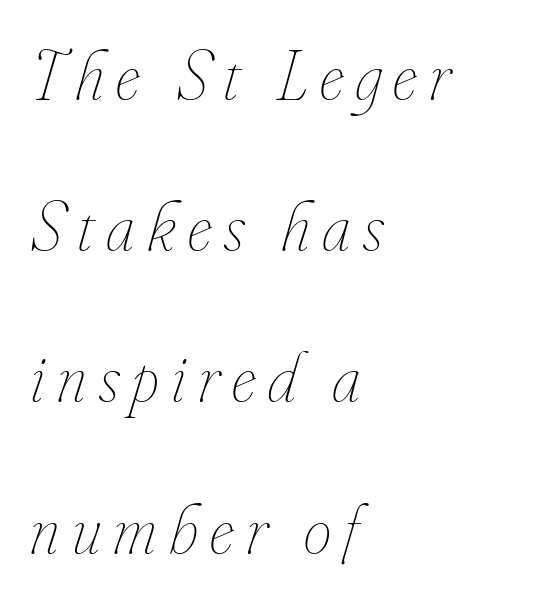
Q: Is the text bold? A: No.
Q: Is the text italic (slanted)? A: Yes, it leans right by about 16 degrees.
Q: Is the text underlined? A: No.
Q: How is the paragraph aligned? A: Left-aligned.
Q: Is the spacing between lines tight, normal or loose? A: Loose.
Q: Width (condensed, normal, or wide)? A: Condensed.
Q: Stroke contrast? A: Low.
Q: x-height? A: Small.
Q: Monospaced? A: No.
